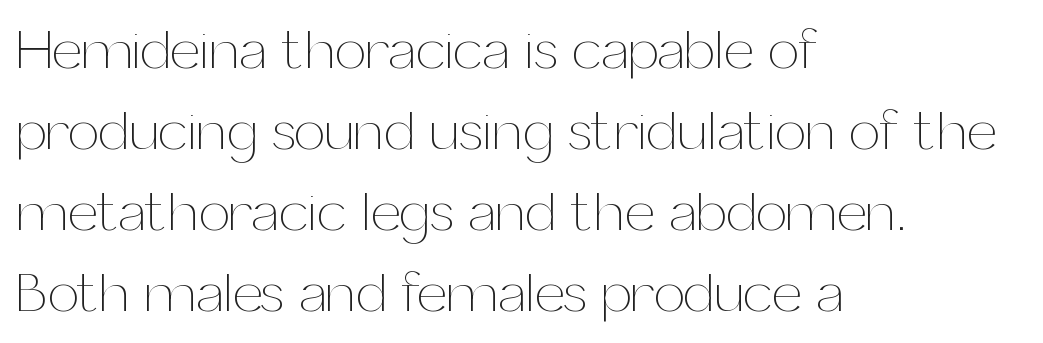
Beneath every word, the page is bare. Is the block centered? No — it sits flush against the left margin. No heavy texture on the line: the type isn't bold. These lines were composed using upright roman letters. Does the leading feel generous? No, just average.
